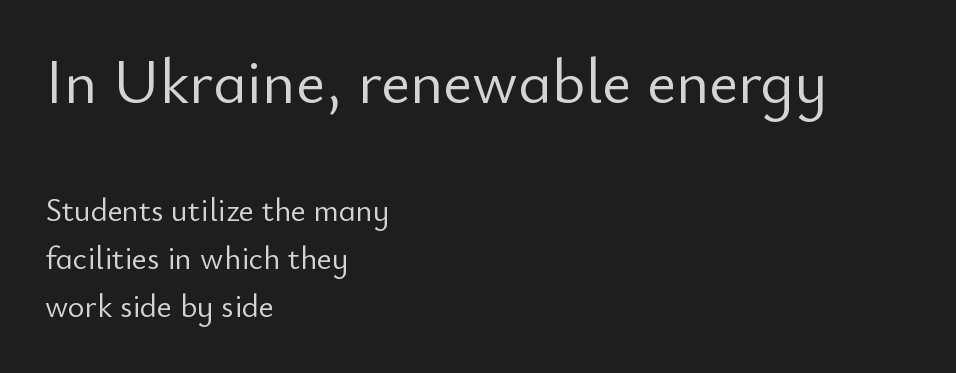
{"serif": "no", "italic": "no", "bold": "no", "weight": "light", "width": "normal", "stroke_contrast": "low", "x_height": "small", "monospaced": "no", "underline": "no", "align": "left", "line_spacing": "normal", "line_spacing_ratio": 1.51, "letter_spacing": "normal", "letter_spacing_em": 0.0, "larger_block": "first", "size_ratio": 1.97, "glyph_px": 63}
